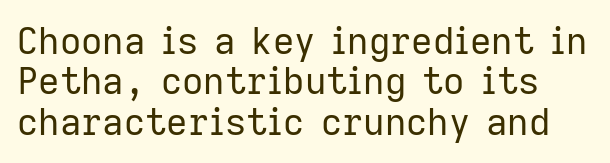
{"serif": "no", "italic": "no", "bold": "no", "weight": "regular", "width": "normal", "stroke_contrast": "low", "x_height": "medium", "monospaced": "no", "underline": "no", "line_spacing": "tight", "line_spacing_ratio": 1.09, "letter_spacing": "normal", "letter_spacing_em": 0.0, "glyph_px": 37}
